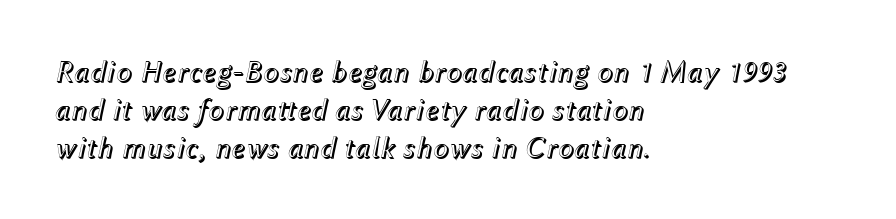
These lines keep a tight, regular rhythm from letter to letter. Slanted lettering throughout. These lines are rendered in a variable-pitch font. A bare baseline throughout the passage.
